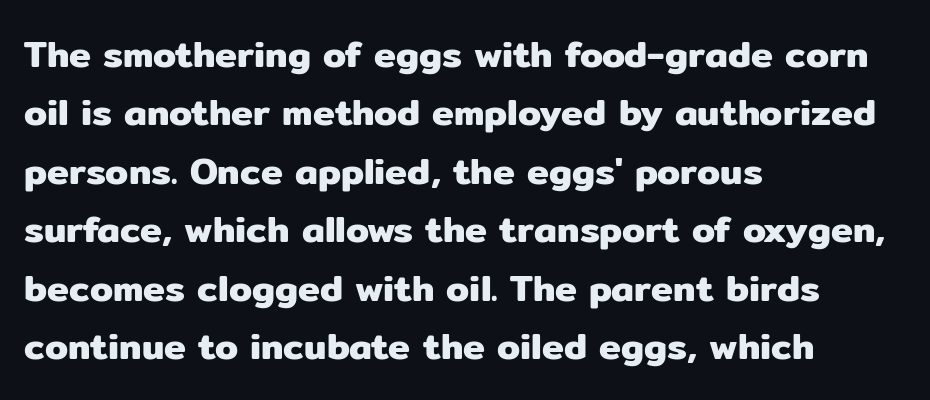
I'd call this a sans setting — the letters go barefoot. Each letter keeps its own natural width here, so spacing adapts to shape. Regular leading. Descender tails drop into unmarked territory. The letterforms sit shoulder to shoulder at normal distance. Notice how the stems are strictly vertical — no italics here.
